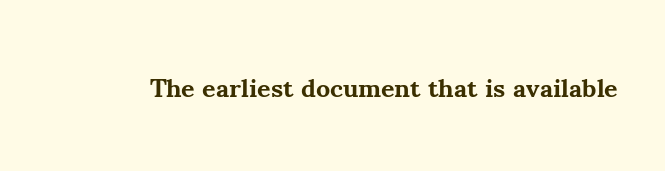
Q: Is the text bold? A: Yes.
Q: Is the text italic (slanted)? A: No, it is upright.
Q: Is the text underlined? A: No.
Q: Is the spacing between letters normal or unusually wide? A: Normal.
